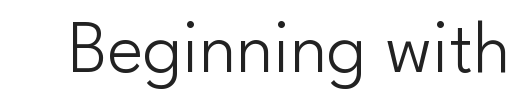
Q: Is the text bold? A: No.
Q: Is the text italic (slanted)? A: No, it is upright.
Q: Is the typeface a serif or a sans-serif typeface? A: Sans-serif.
Q: Is the text underlined? A: No.
Q: Is the spacing between letters normal or unusually wide? A: Normal.
Q: Width (condensed, normal, or wide)? A: Normal.
Q: Stroke contrast? A: Low.
Q: x-height? A: Small.
Q: Monospaced? A: No.
